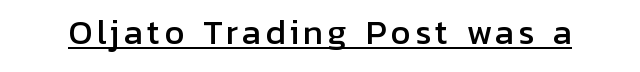
The image shows 32 px sans-serif type, upright; set underlined; low stroke contrast and a medium x-height.
